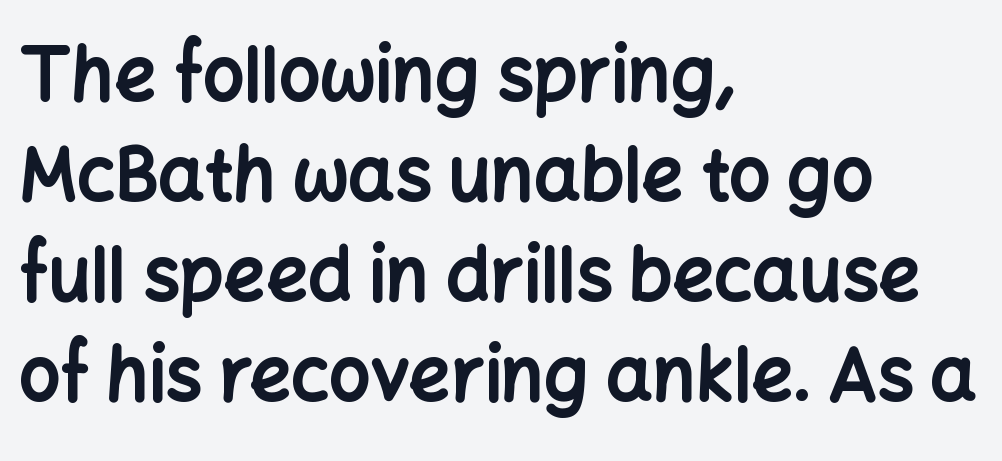
Q: Is the text bold? A: Yes.
Q: Is the text italic (slanted)? A: No, it is upright.
Q: Is the typeface a serif or a sans-serif typeface? A: Sans-serif.
Q: Is the text underlined? A: No.
Q: How is the paragraph aligned? A: Left-aligned.
Q: Is the spacing between letters normal or unusually wide? A: Normal.
Q: Is the spacing between lines tight, normal or loose? A: Normal.
Q: Width (condensed, normal, or wide)? A: Normal.
Q: Stroke contrast? A: Low.
Q: x-height? A: Medium.
Q: Monospaced? A: No.
